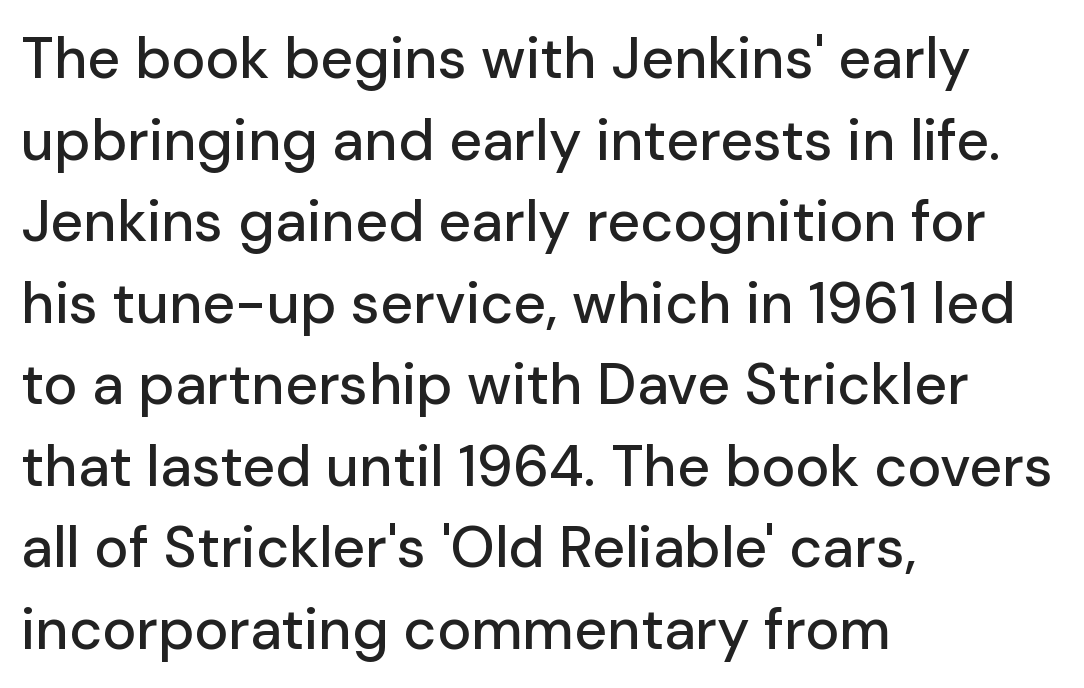
{"serif": "no", "italic": "no", "width": "normal", "stroke_contrast": "low", "x_height": "medium", "monospaced": "no", "underline": "no", "align": "left", "line_spacing": "normal", "line_spacing_ratio": 1.43, "letter_spacing": "normal", "letter_spacing_em": 0.0, "glyph_px": 57}
